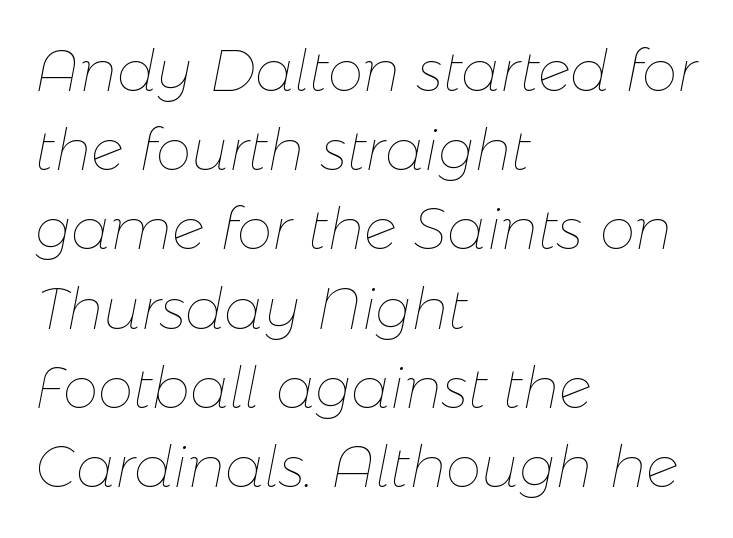
{"italic": "yes", "lean": "right", "slant_degrees": 11, "bold": "no", "weight": "thin", "width": "normal", "stroke_contrast": "low", "x_height": "medium", "monospaced": "no", "underline": "no", "align": "left", "line_spacing": "normal", "line_spacing_ratio": 1.39, "letter_spacing": "normal", "letter_spacing_em": 0.0, "glyph_px": 57}
